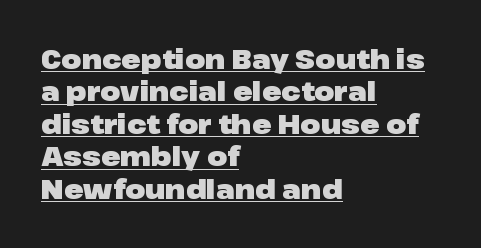
{"italic": "no", "bold": "yes", "underline": "yes", "align": "left", "line_spacing": "normal", "line_spacing_ratio": 1.25, "letter_spacing": "normal", "letter_spacing_em": 0.0, "glyph_px": 26}
